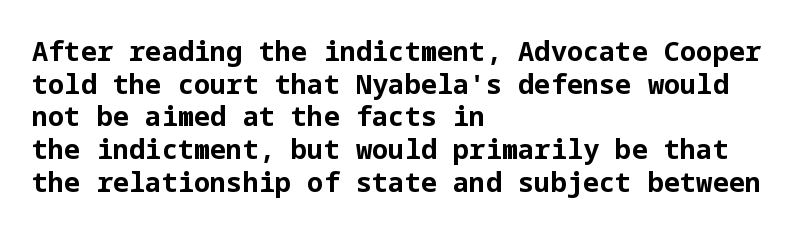
The image shows 27 px bold type, upright; set left-aligned, line spacing 1.21x, normal letter spacing, not underlined.
